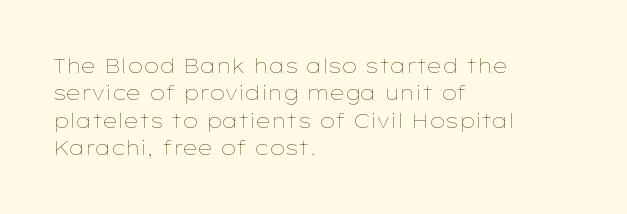
{"italic": "no", "bold": "no", "underline": "no", "align": "left", "line_spacing": "normal", "line_spacing_ratio": 1.37, "letter_spacing": "normal", "letter_spacing_em": 0.0, "glyph_px": 20}
